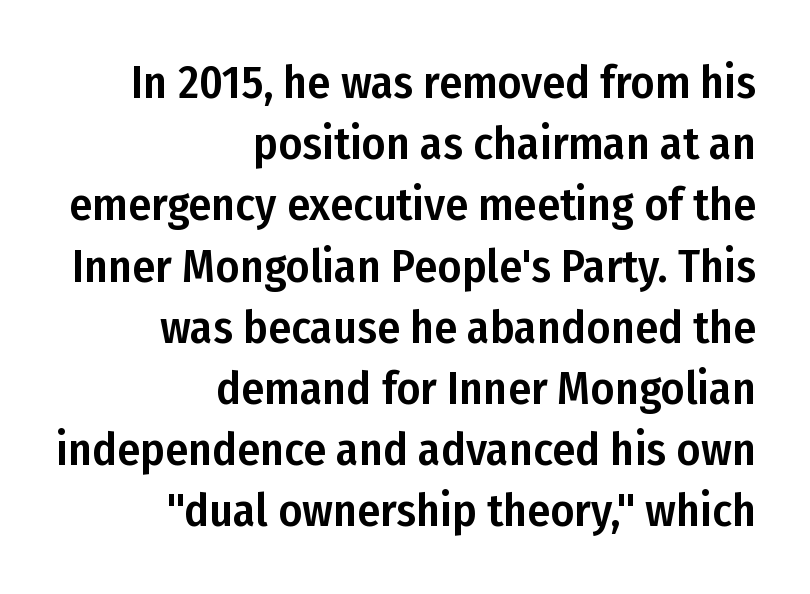
Q: Is the text italic (slanted)? A: No, it is upright.
Q: Is the typeface a serif or a sans-serif typeface? A: Sans-serif.
Q: Is the text underlined? A: No.
Q: How is the paragraph aligned? A: Right-aligned.
Q: Is the spacing between letters normal or unusually wide? A: Normal.
Q: Is the spacing between lines tight, normal or loose? A: Normal.
Q: Width (condensed, normal, or wide)? A: Condensed.
Q: Stroke contrast? A: Low.
Q: x-height? A: Medium.
Q: Monospaced? A: No.
